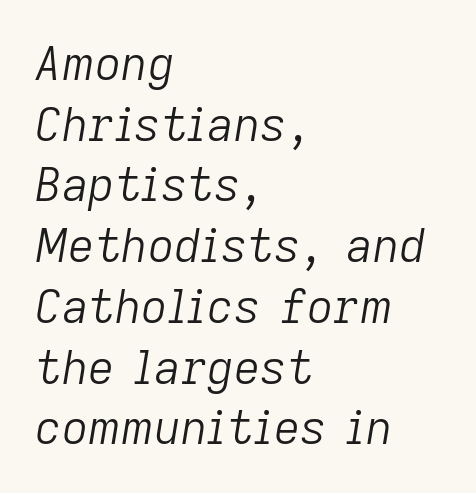
Q: Is the text bold? A: No.
Q: Is the text italic (slanted)? A: Yes, it leans right by about 9 degrees.
Q: Is the text underlined? A: No.
Q: How is the paragraph aligned? A: Left-aligned.
Q: Is the spacing between letters normal or unusually wide? A: Normal.
Q: Is the spacing between lines tight, normal or loose? A: Normal.
Q: Width (condensed, normal, or wide)? A: Normal.
Q: Stroke contrast? A: Low.
Q: x-height? A: Medium.
Q: Monospaced? A: No.
